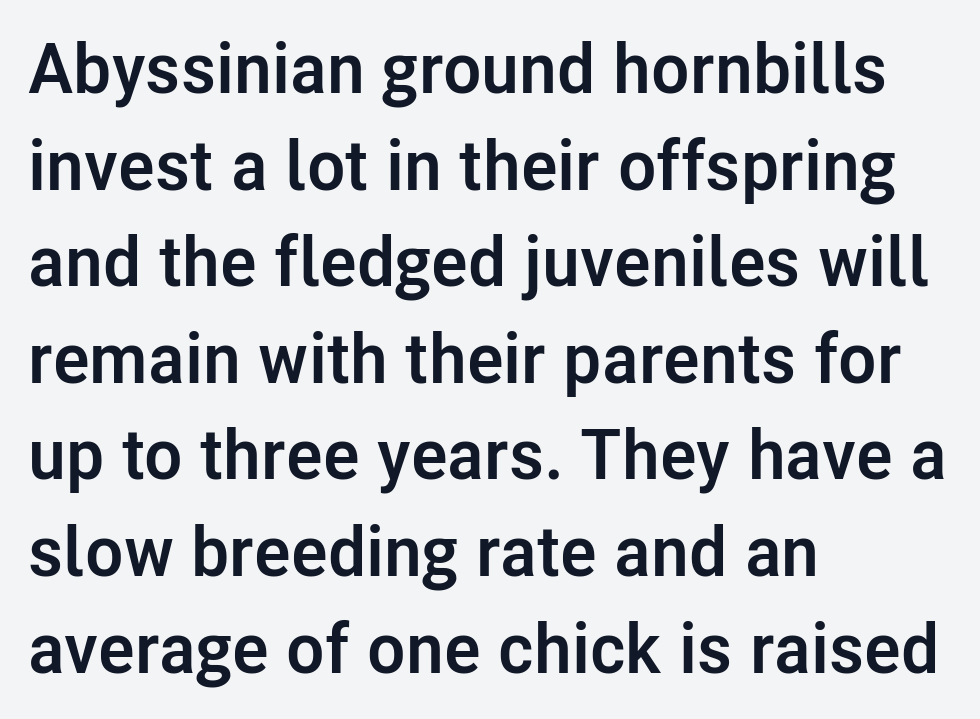
Tall strokes in this sample are plumb rather than angled. Underline: absent. The line-height multiplier appears to be the usual default. Plenty of ink on the page — the face is bold. The text block is weighted toward the left margin, trailing off unevenly rightward. Think of a printed novel: that variable character pitch is what you see here.
